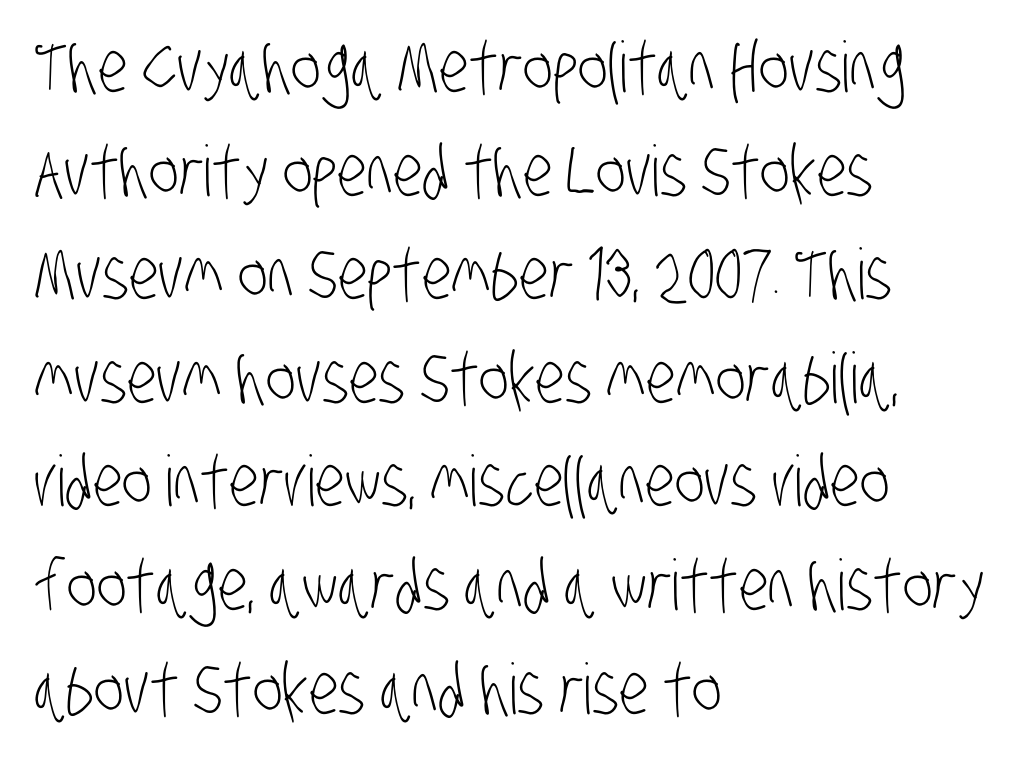
The image shows 70 px light, condensed sans-serif type; set left-aligned, normal line spacing (1.48x), normal letter spacing, not underlined; low stroke contrast and a large x-height.
